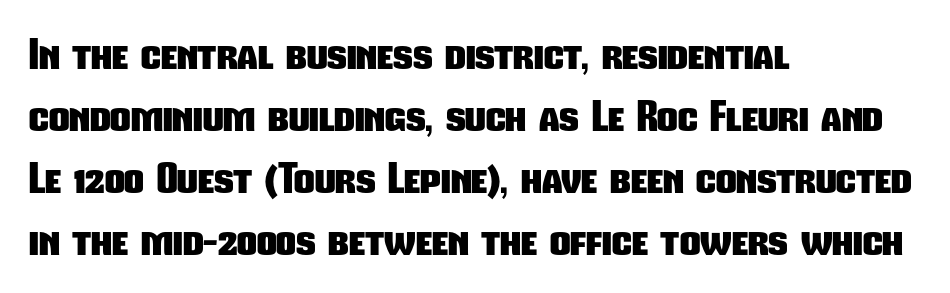
Q: Is the text bold? A: Yes.
Q: Is the typeface a serif or a sans-serif typeface? A: Sans-serif.
Q: Is the text underlined? A: No.
Q: How is the paragraph aligned? A: Left-aligned.
Q: Is the spacing between letters normal or unusually wide? A: Normal.
Q: Is the spacing between lines tight, normal or loose? A: Normal.
Q: Width (condensed, normal, or wide)? A: Condensed.
Q: Stroke contrast? A: Low.
Q: x-height? A: Medium.
Q: Monospaced? A: No.
